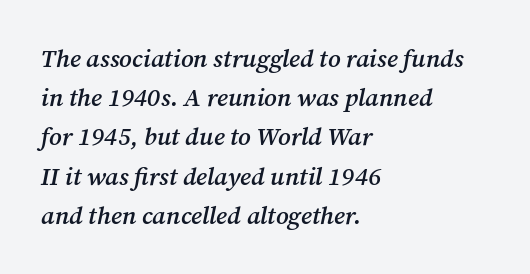
Q: Is the text bold? A: Semi-bold.
Q: Is the text italic (slanted)? A: Yes, it leans right by about 12 degrees.
Q: Is the text underlined? A: No.
Q: How is the paragraph aligned? A: Left-aligned.
Q: Is the spacing between letters normal or unusually wide? A: Normal.
Q: Is the spacing between lines tight, normal or loose? A: Normal.
